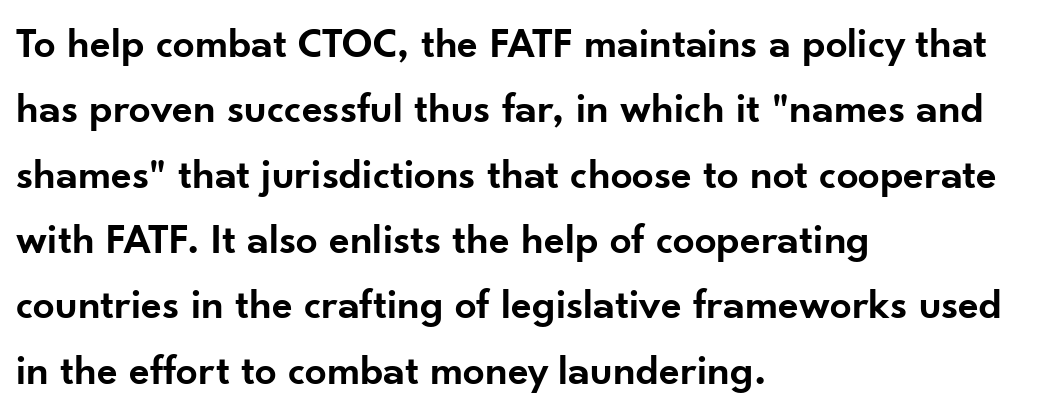
{"serif": "no", "italic": "no", "bold": "semi", "weight": "semibold", "width": "normal", "stroke_contrast": "low", "x_height": "small", "monospaced": "no", "underline": "no", "align": "left", "line_spacing": "normal", "line_spacing_ratio": 1.52, "letter_spacing": "normal", "letter_spacing_em": 0.0, "glyph_px": 43}
